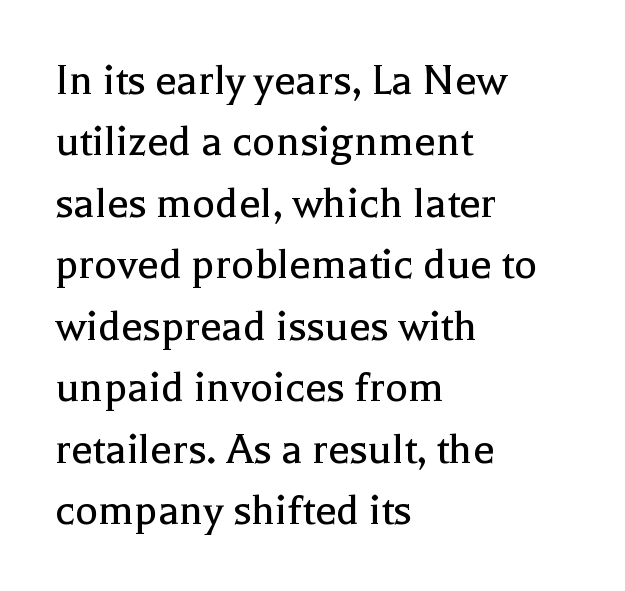
{"serif": "yes", "italic": "no", "bold": "no", "weight": "regular", "width": "normal", "x_height": "medium", "monospaced": "no", "underline": "no", "align": "left", "line_spacing": "normal", "line_spacing_ratio": 1.28, "letter_spacing": "normal", "letter_spacing_em": 0.0, "glyph_px": 48}
